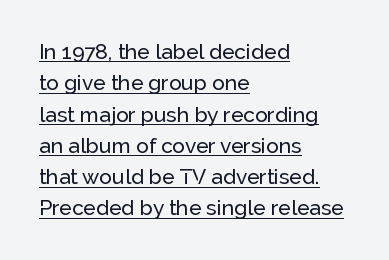
The image shows 21 px text type, upright; set left-aligned, normal line spacing (1.49x), normal letter spacing, underlined.
